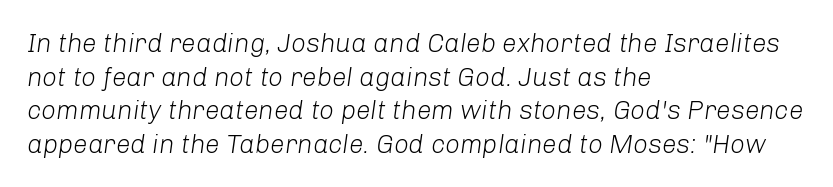
Q: Is the text bold? A: No.
Q: Is the text italic (slanted)? A: Yes, it leans right by about 8 degrees.
Q: Is the text underlined? A: No.
Q: How is the paragraph aligned? A: Left-aligned.
Q: Is the spacing between letters normal or unusually wide? A: Normal.
Q: Is the spacing between lines tight, normal or loose? A: Normal.
